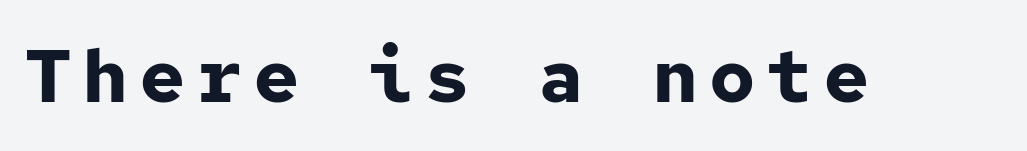
The image shows 74 px bold sans-serif type, upright, monospaced; set not underlined; low stroke contrast and a medium x-height.
